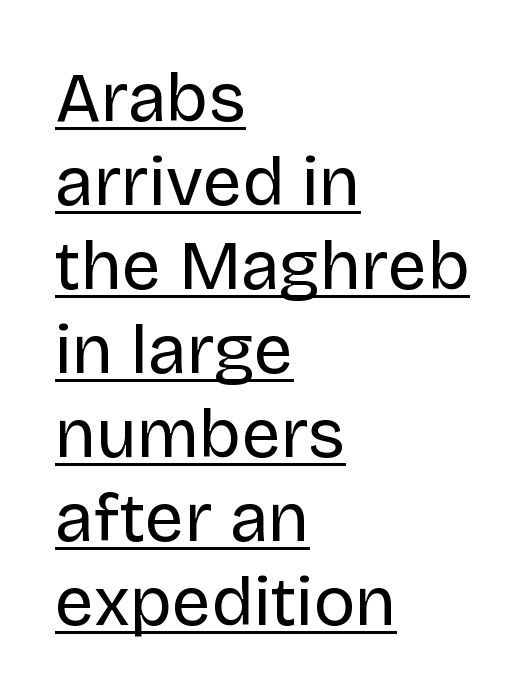
Q: Is the text bold? A: No.
Q: Is the text italic (slanted)? A: No, it is upright.
Q: Is the typeface a serif or a sans-serif typeface? A: Sans-serif.
Q: Is the text underlined? A: Yes.
Q: How is the paragraph aligned? A: Left-aligned.
Q: Is the spacing between letters normal or unusually wide? A: Normal.
Q: Width (condensed, normal, or wide)? A: Normal.
Q: Stroke contrast? A: Low.
Q: x-height? A: Large.
Q: Monospaced? A: No.
